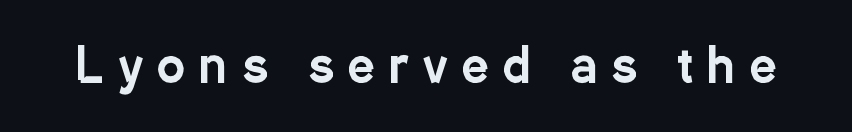
The image shows 47 px condensed sans-serif type, upright; set unusually wide letter spacing (+0.31 em), not underlined; low stroke contrast and a medium x-height.
